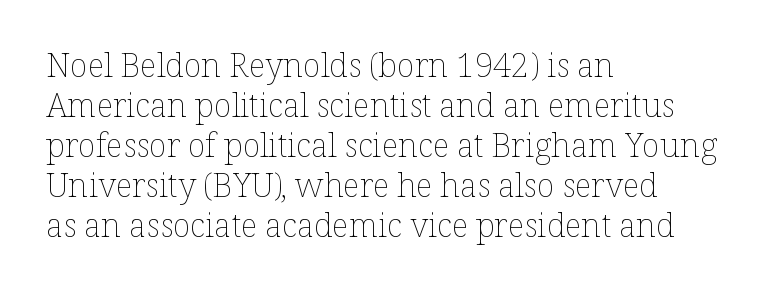
{"italic": "no", "bold": "no", "weight": "thin", "width": "normal", "stroke_contrast": "low", "x_height": "medium", "monospaced": "no", "underline": "no", "align": "left", "line_spacing_ratio": 1.21, "letter_spacing": "normal", "letter_spacing_em": 0.0, "glyph_px": 33}
